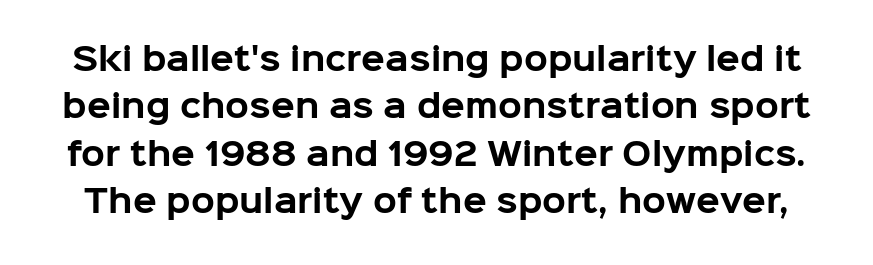
Q: Is the text bold? A: Yes.
Q: Is the text italic (slanted)? A: No, it is upright.
Q: Is the typeface a serif or a sans-serif typeface? A: Sans-serif.
Q: Is the text underlined? A: No.
Q: Is the spacing between letters normal or unusually wide? A: Normal.
Q: Is the spacing between lines tight, normal or loose? A: Normal.
Q: Width (condensed, normal, or wide)? A: Normal.
Q: Stroke contrast? A: Low.
Q: x-height? A: Medium.
Q: Monospaced? A: No.
